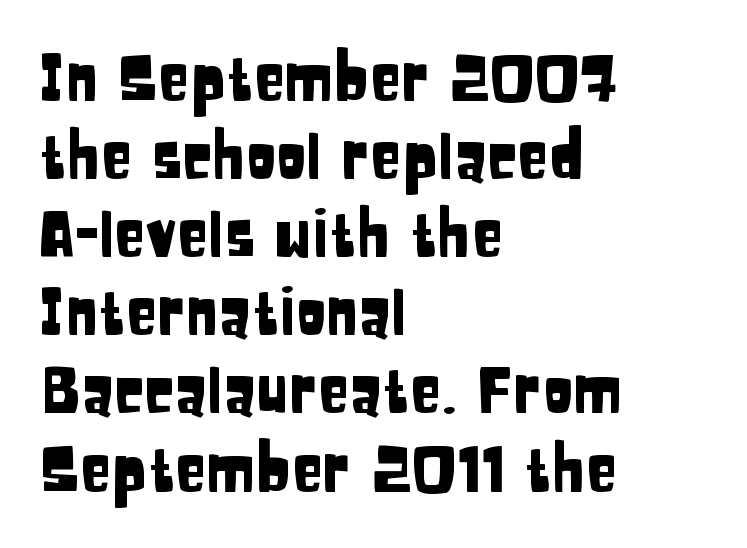
Anything drawn beneath the words? Only blank space. The specimen reads as upright at a glance. Short note: letters normally spaced. The setting favours the left margin, as ordinary paragraphs usually do.
